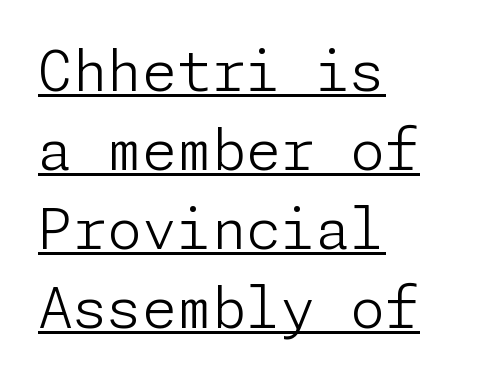
{"serif": "no", "italic": "no", "bold": "no", "weight": "light", "width": "normal", "stroke_contrast": "low", "x_height": "medium", "underline": "yes", "align": "left", "line_spacing": "normal", "line_spacing_ratio": 1.41, "letter_spacing": "normal", "letter_spacing_em": 0.0, "glyph_px": 56}
